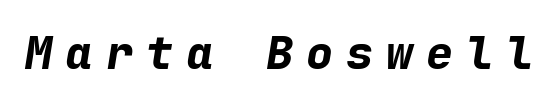
{"italic": "yes", "lean": "right", "slant_degrees": 9, "bold": "yes", "weight": "bold", "width": "normal", "stroke_contrast": "low", "x_height": "medium", "monospaced": "yes", "underline": "no", "letter_spacing": "wide", "letter_spacing_em": 0.29, "glyph_px": 45}
